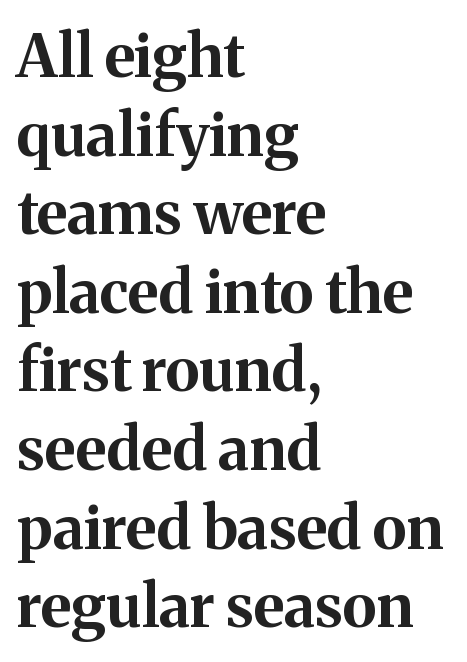
{"serif": "yes", "italic": "no", "bold": "yes", "weight": "bold", "width": "normal", "stroke_contrast": "medium", "x_height": "medium", "monospaced": "no", "underline": "no", "align": "left", "line_spacing": "normal", "line_spacing_ratio": 1.31, "letter_spacing": "normal", "letter_spacing_em": 0.0, "glyph_px": 60}
